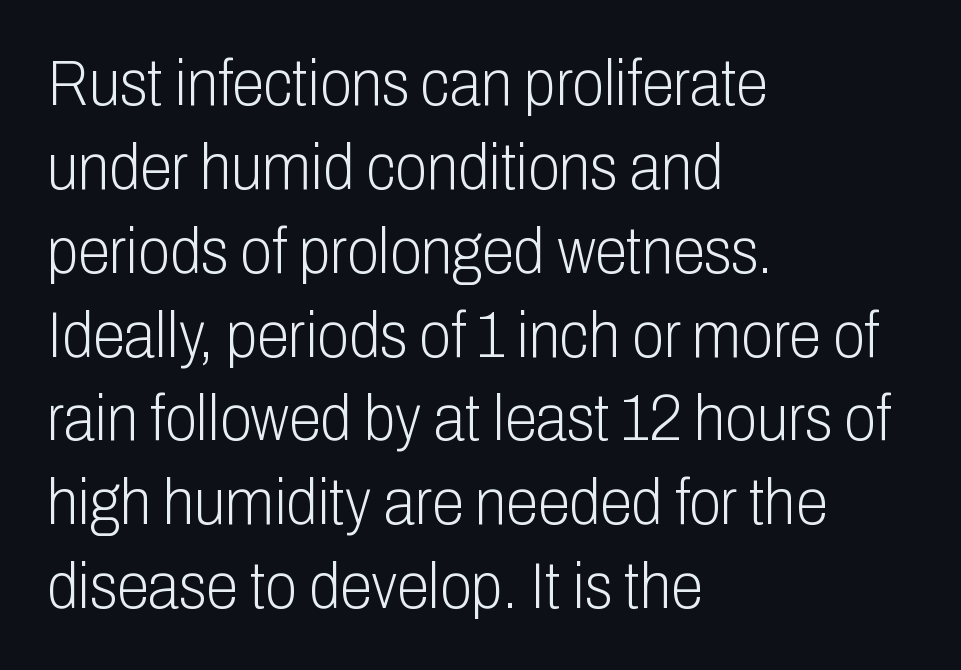
Character widths vary here, with narrow letters taking less room than wide ones. This sample uses an upright cut, with every glyph sitting square on the baseline. Which margin do the lines hug? The left one — the right edge is uneven. Classification — sans serif. Does extra space separate the letters? No, they use regular spacing.
